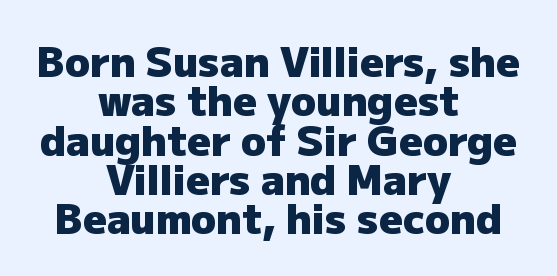
The image shows 41 px heavy sans-serif type, upright; set centered, tight line spacing (0.96x), normal letter spacing, not underlined; low stroke contrast and a medium x-height.
